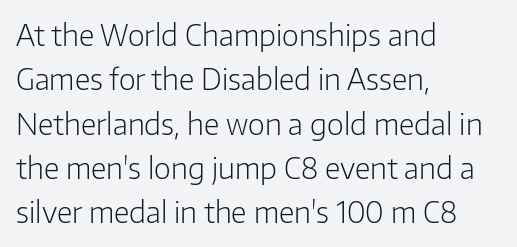
Q: Is the text bold? A: No.
Q: Is the text italic (slanted)? A: No, it is upright.
Q: Is the typeface a serif or a sans-serif typeface? A: Sans-serif.
Q: Is the text underlined? A: No.
Q: How is the paragraph aligned? A: Left-aligned.
Q: Is the spacing between letters normal or unusually wide? A: Normal.
Q: Is the spacing between lines tight, normal or loose? A: Normal.
Q: Width (condensed, normal, or wide)? A: Normal.
Q: Stroke contrast? A: Low.
Q: x-height? A: Medium.
Q: Monospaced? A: No.
